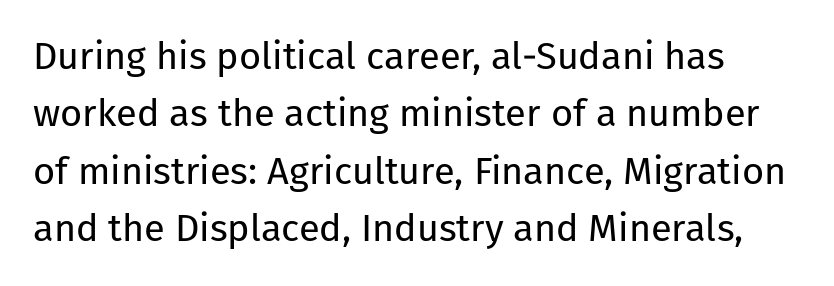
Is this a fixed-width face? No — the glyphs have proportional, varying widths. This is roman type, the default non-slanted kind. Typographically, this falls in the sans-serif category. What stands out about the letter spacing? Nothing — it is the standard amount. Bold? No — there's no thickening of the strokes. Decoration check: the copy has no underline.
